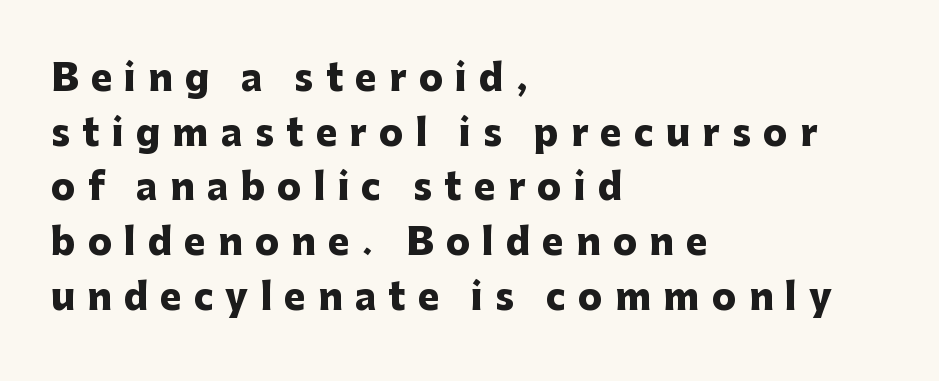
Q: Is the text bold? A: Yes.
Q: Is the text italic (slanted)? A: No, it is upright.
Q: Is the typeface a serif or a sans-serif typeface? A: Sans-serif.
Q: Is the text underlined? A: No.
Q: How is the paragraph aligned? A: Left-aligned.
Q: Is the spacing between letters normal or unusually wide? A: Unusually wide.
Q: Is the spacing between lines tight, normal or loose? A: Normal.
Q: Width (condensed, normal, or wide)? A: Normal.
Q: Stroke contrast? A: Low.
Q: x-height? A: Medium.
Q: Monospaced? A: No.
